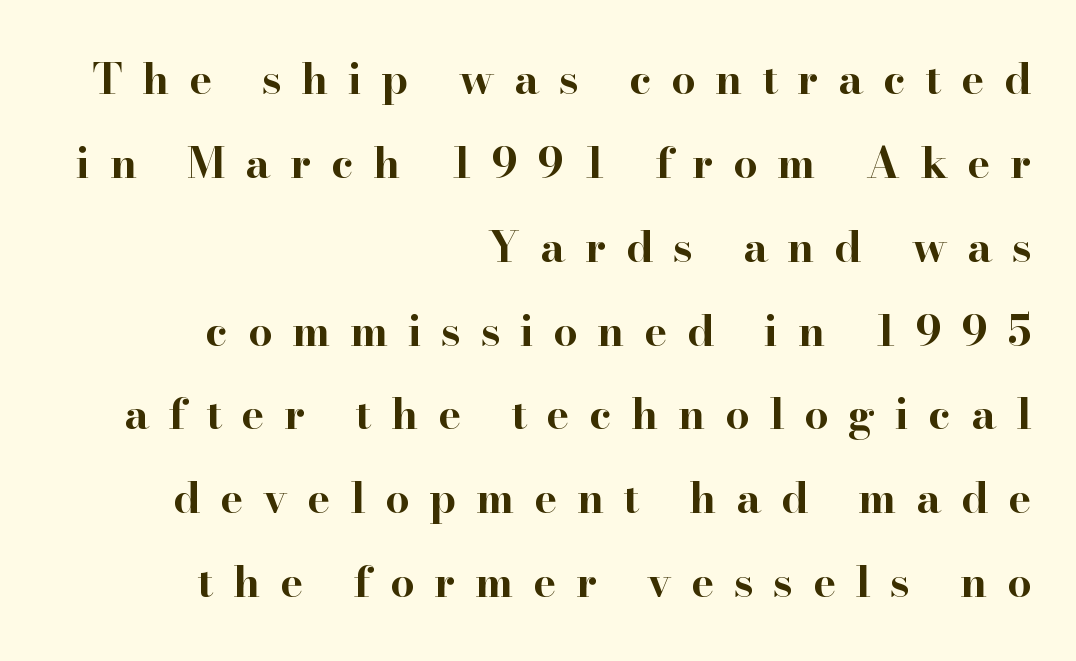
{"serif": "yes", "italic": "no", "bold": "yes", "weight": "bold", "width": "wide", "stroke_contrast": "high", "x_height": "small", "monospaced": "no", "underline": "no", "align": "right", "line_spacing": "loose", "line_spacing_ratio": 1.95, "letter_spacing": "wide", "letter_spacing_em": 0.46, "glyph_px": 43}
